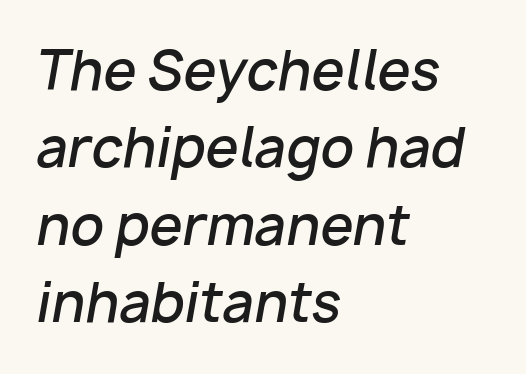
{"italic": "yes", "lean": "right", "slant_degrees": 10, "bold": "semi", "weight": "semibold", "width": "normal", "stroke_contrast": "low", "x_height": "medium", "monospaced": "no", "underline": "no", "align": "left", "line_spacing": "normal", "line_spacing_ratio": 1.46, "letter_spacing": "normal", "letter_spacing_em": 0.0, "glyph_px": 53}
